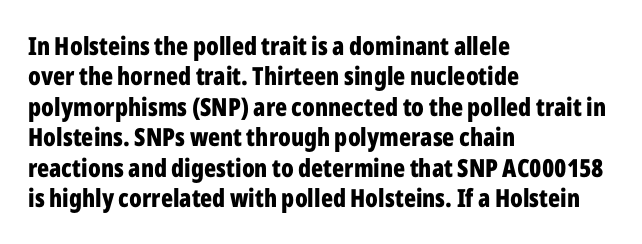
Each line starts at the same left margin while the right side varies. Words appear dense and cohesive because spacing is normal. What weight is shown? A full bold with thick strokes. Nope, not italic — everything's standing straight.
